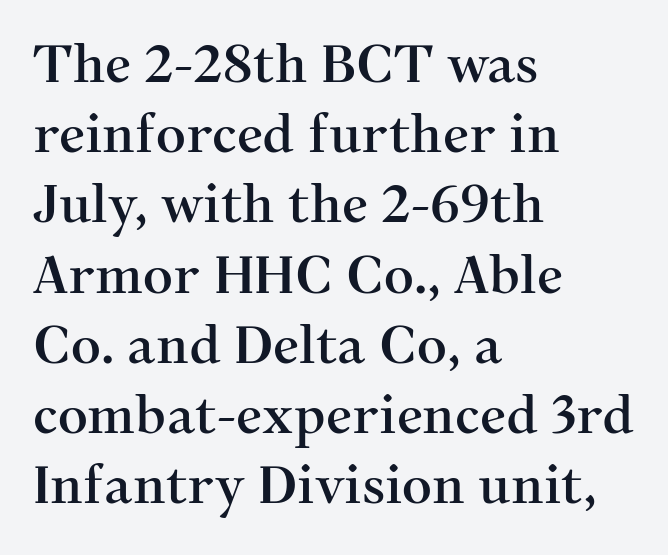
You could call the tracking neutral — neither tight nor loose. This is roman type, the default non-slanted kind. The line-height multiplier appears to be the usual default. Reading down the block, your eye returns to a fixed left position each line.
